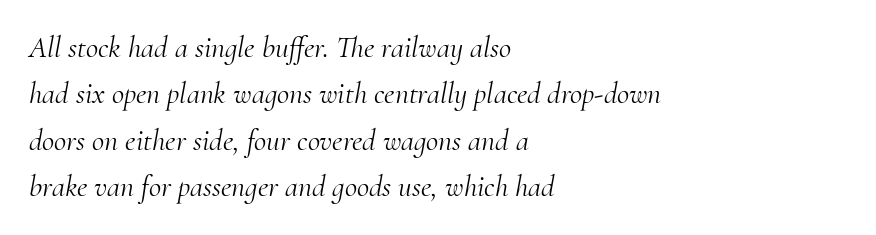
These lines keep a tight, regular rhythm from letter to letter. The ragged edge is on the right, which tells us the setting is flush left. Rows of type keep a routine distance in the vertical direction. The string is rendered with underlining switched off. The passage shown is typed in a proportional face where columns would drift. This is not heavy type; no bold has been used.
